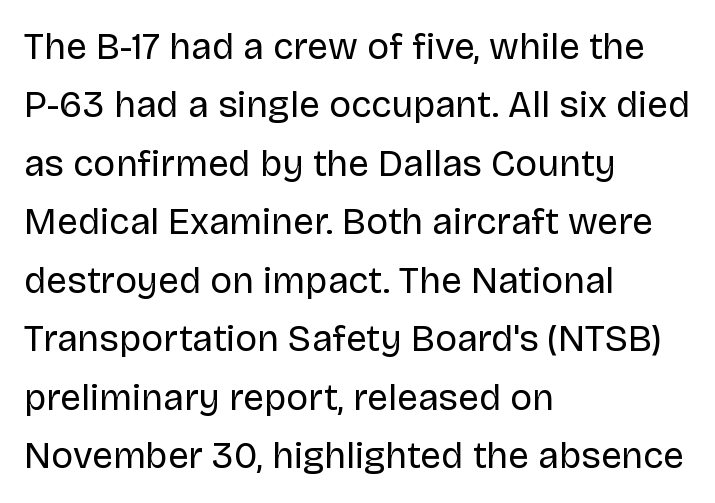
Q: Is the text bold? A: No.
Q: Is the text italic (slanted)? A: No, it is upright.
Q: Is the typeface a serif or a sans-serif typeface? A: Sans-serif.
Q: Is the text underlined? A: No.
Q: How is the paragraph aligned? A: Left-aligned.
Q: Is the spacing between letters normal or unusually wide? A: Normal.
Q: Is the spacing between lines tight, normal or loose? A: Normal.
Q: Width (condensed, normal, or wide)? A: Normal.
Q: Stroke contrast? A: Low.
Q: x-height? A: Large.
Q: Monospaced? A: No.
